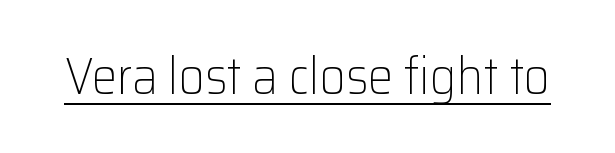
{"serif": "no", "italic": "no", "bold": "no", "weight": "light", "width": "normal", "stroke_contrast": "low", "x_height": "medium", "monospaced": "no", "underline": "yes", "letter_spacing": "normal", "letter_spacing_em": 0.0, "glyph_px": 51}
